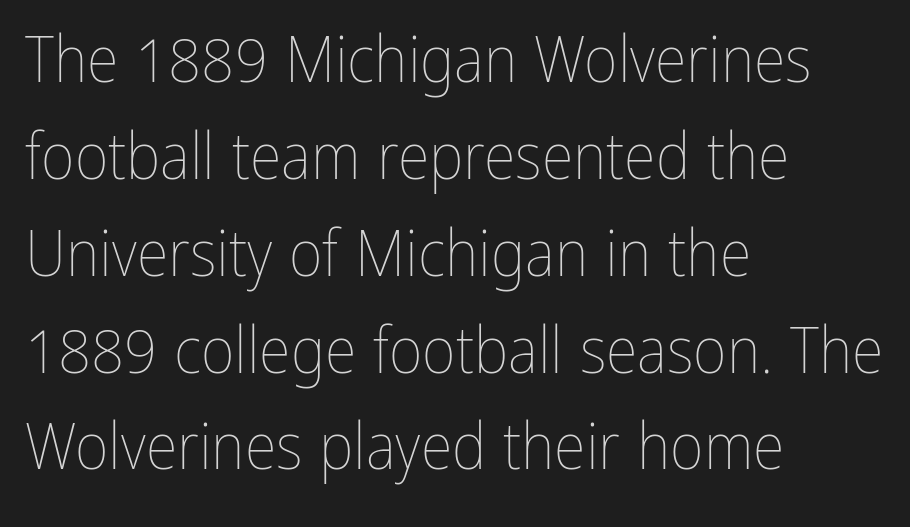
The image shows 65 px thin, condensed type, upright; set left-aligned, normal line spacing (1.49x), normal letter spacing, not underlined; low stroke contrast and a medium x-height.
